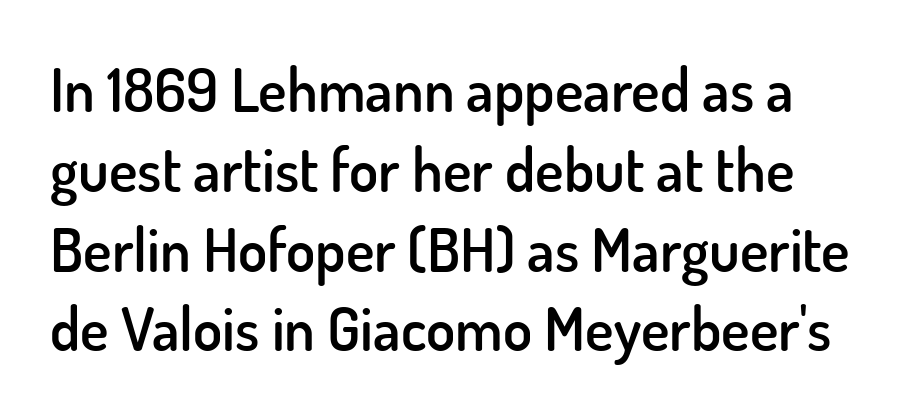
The passage shown is semibold, sitting just below true bold. The text was rendered using a sans face with plain stroke endings. You could not count columns in this text — the font is proportionally spaced. Tracking value appears to be zero — textbook default spacing. When letters stand straight like this, we call the style roman or upright. The space between consecutive lines is moderate.
